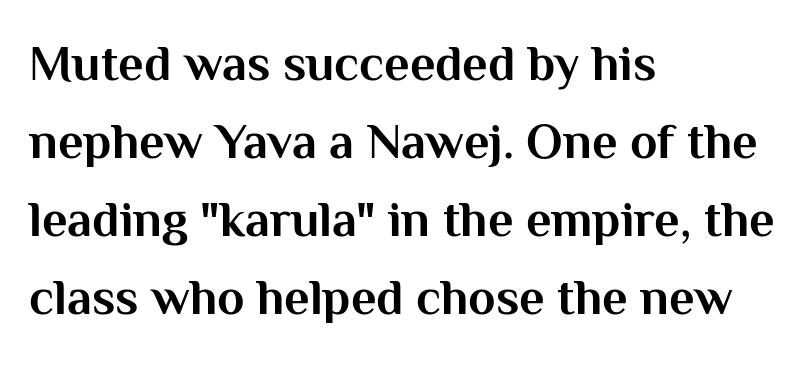
Glance below the letters and you will spot only blank space. Compared with typical paragraphs, the rows here are spaced about the same. This sample uses a sans-serif face. The sample has been set heavy, in full bold.
